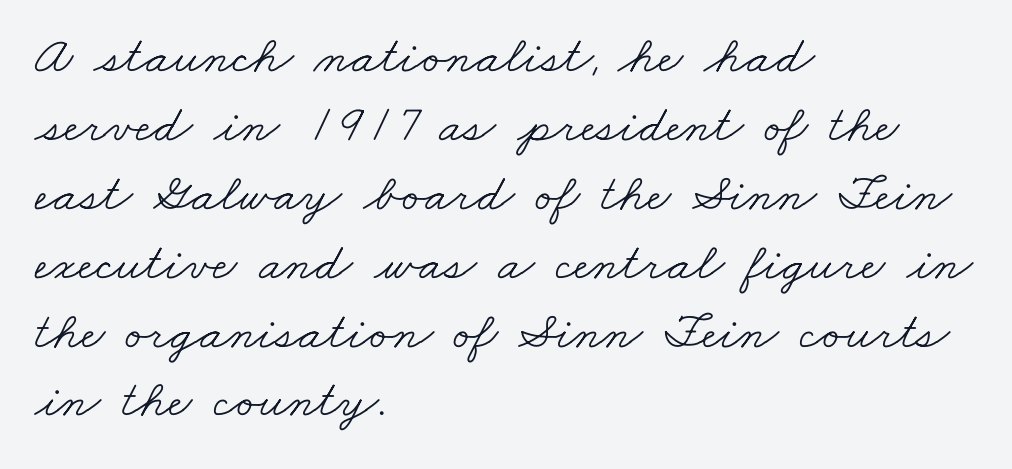
Observe the serifs anchoring each vertical stroke in this sample. All the whitespace from short lines collects on the right. Regular leading. The letters advance in unequal steps, a hallmark of proportional type. Type without underlining.
